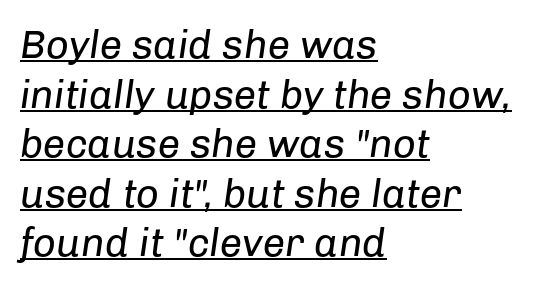
Beneath each row of characters lies a ruled line. Observe the lean: these are italic letterforms. Heft: none added — not bold. Spacing verdict: proportional, widths tailored to each character. Nobody touched the tracking dial on this one.
